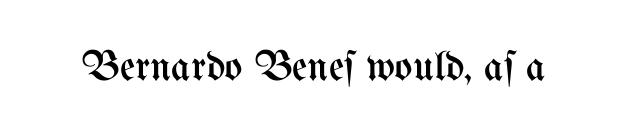
Q: Is the text bold? A: No.
Q: Is the text italic (slanted)? A: No, it is upright.
Q: Is the text underlined? A: No.
Q: Is the spacing between letters normal or unusually wide? A: Normal.
Q: Width (condensed, normal, or wide)? A: Condensed.
Q: Stroke contrast? A: Medium.
Q: x-height? A: Medium.
Q: Monospaced? A: No.
